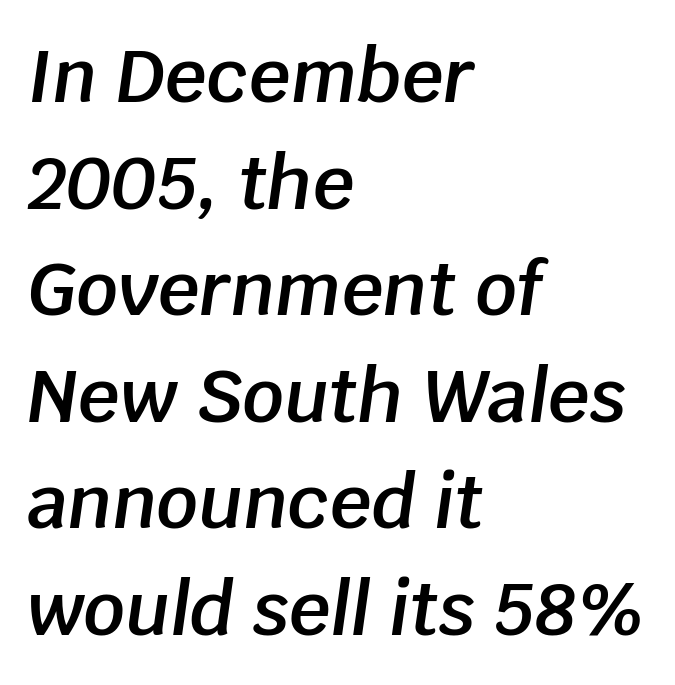
Q: Is the text bold? A: Semi-bold.
Q: Is the text italic (slanted)? A: Yes, it leans right by about 8 degrees.
Q: Is the text underlined? A: No.
Q: How is the paragraph aligned? A: Left-aligned.
Q: Is the spacing between letters normal or unusually wide? A: Normal.
Q: Is the spacing between lines tight, normal or loose? A: Normal.
Q: Width (condensed, normal, or wide)? A: Normal.
Q: Stroke contrast? A: Low.
Q: x-height? A: Large.
Q: Monospaced? A: No.
